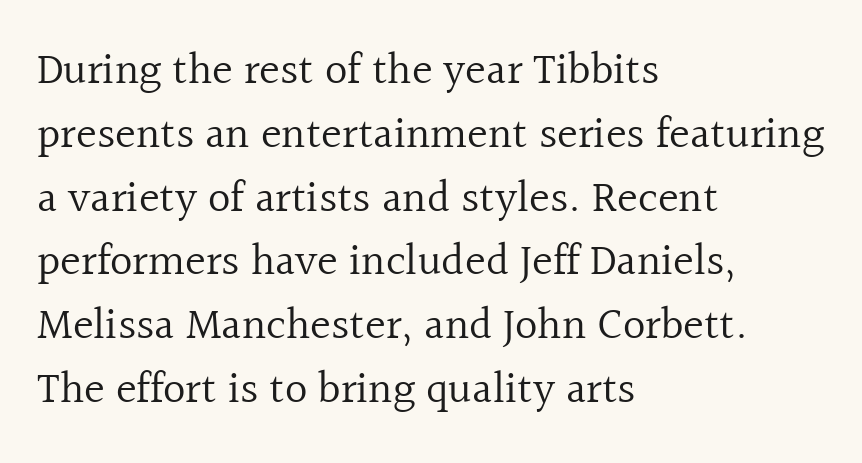
{"serif": "yes", "italic": "no", "bold": "no", "weight": "regular", "width": "normal", "x_height": "medium", "monospaced": "no", "underline": "no", "align": "left", "line_spacing": "normal", "line_spacing_ratio": 1.45, "letter_spacing": "normal", "letter_spacing_em": 0.0, "glyph_px": 44}
